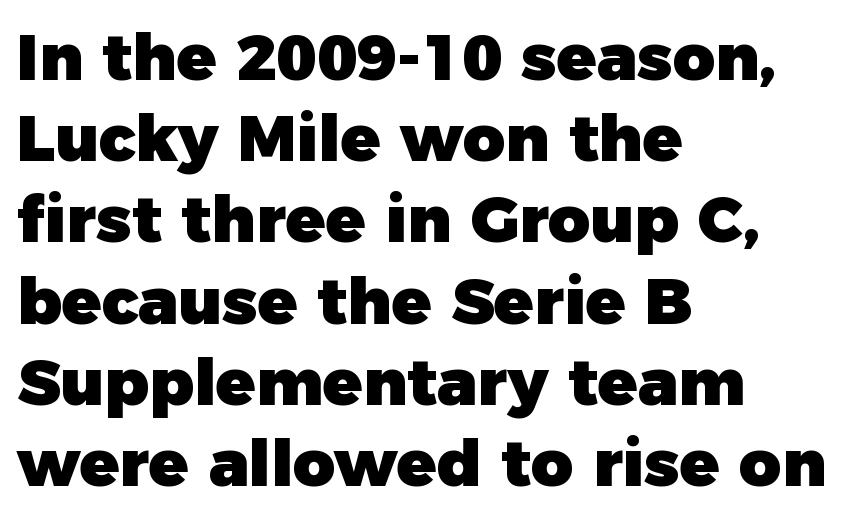
Q: Is the text bold? A: Yes.
Q: Is the text italic (slanted)? A: No, it is upright.
Q: Is the typeface a serif or a sans-serif typeface? A: Sans-serif.
Q: Is the text underlined? A: No.
Q: How is the paragraph aligned? A: Left-aligned.
Q: Is the spacing between letters normal or unusually wide? A: Normal.
Q: Is the spacing between lines tight, normal or loose? A: Normal.
Q: Width (condensed, normal, or wide)? A: Normal.
Q: Stroke contrast? A: Low.
Q: x-height? A: Medium.
Q: Monospaced? A: No.
